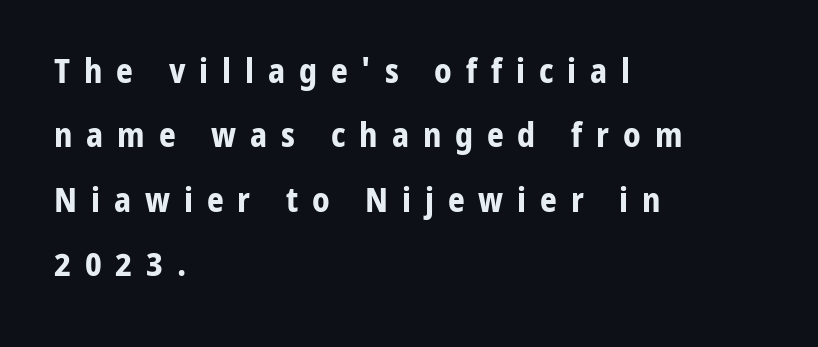
The image shows 33 px bold sans-serif type, upright; set left-aligned, loose line spacing (1.95x), unusually wide letter spacing (+0.42 em), not underlined; low stroke contrast and a medium x-height.
